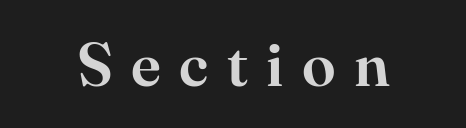
The image shows 61 px serif type, upright; set unusually wide letter spacing (+0.3 em), not underlined; high stroke contrast and a small x-height.
